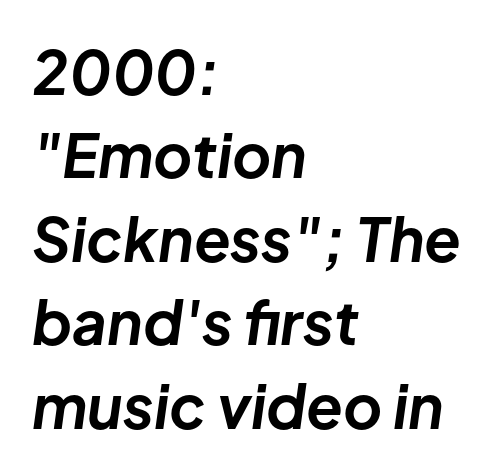
Q: Is the text bold? A: Yes.
Q: Is the text italic (slanted)? A: Yes, it leans right by about 8 degrees.
Q: Is the text underlined? A: No.
Q: How is the paragraph aligned? A: Left-aligned.
Q: Is the spacing between letters normal or unusually wide? A: Normal.
Q: Is the spacing between lines tight, normal or loose? A: Normal.
Q: Width (condensed, normal, or wide)? A: Normal.
Q: Stroke contrast? A: Low.
Q: x-height? A: Medium.
Q: Monospaced? A: No.
